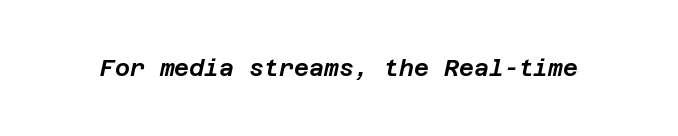
The image shows 23 px text type, italic (leaning right); set normal letter spacing, not underlined.
